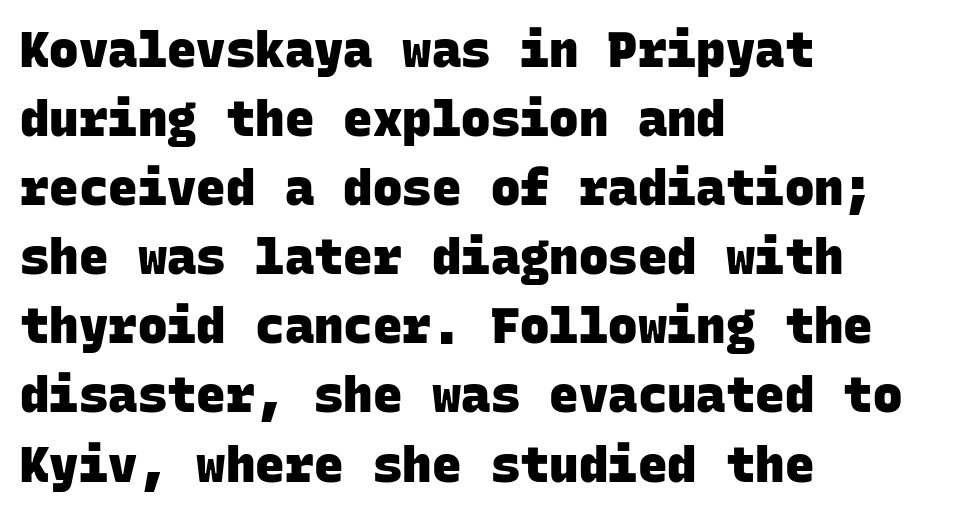
Heft: maximum for text — a bold. Interline gaps are of average width in this sample. The passage shown is typed in a monospace face where columns stay perfectly aligned. Decoration check: the copy has no underline. I'd call this a sans setting — the letters go barefoot.
